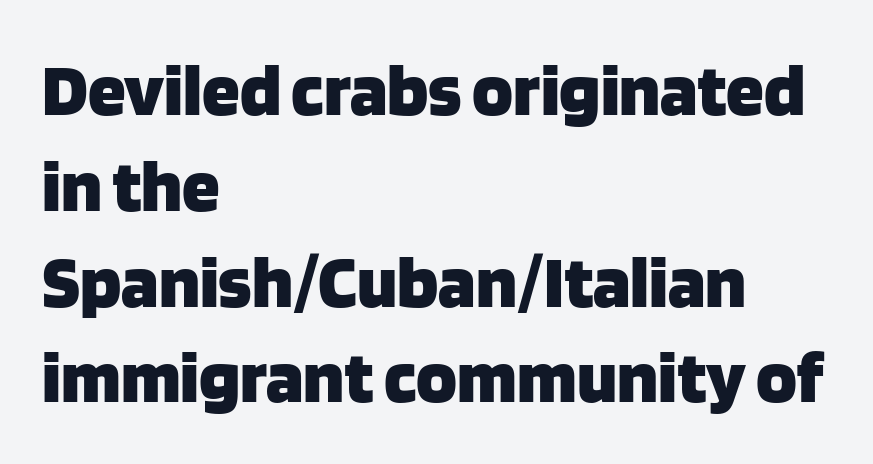
The image shows 76 px heavy sans-serif type, upright; set left-aligned, normal line spacing (1.26x), normal letter spacing, not underlined; low stroke contrast and a large x-height.
